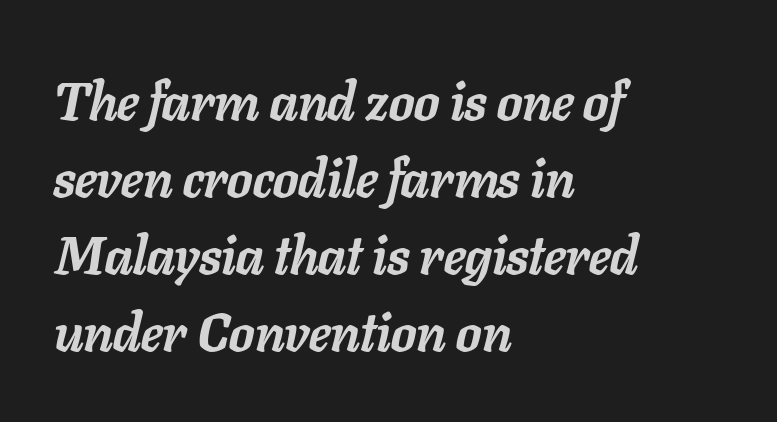
{"italic": "yes", "lean": "right", "slant_degrees": 11, "bold": "yes", "weight": "semibold", "width": "normal", "stroke_contrast": "low", "x_height": "medium", "monospaced": "no", "underline": "no", "align": "left", "line_spacing": "normal", "line_spacing_ratio": 1.45, "letter_spacing": "normal", "letter_spacing_em": 0.0, "glyph_px": 53}
